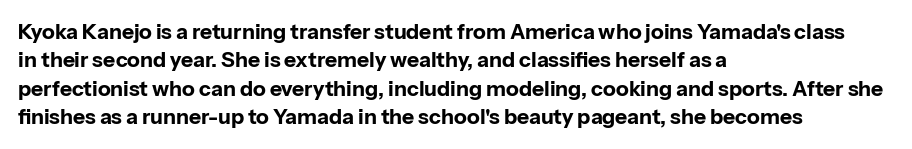
Q: Is the text bold? A: Yes.
Q: Is the text italic (slanted)? A: No, it is upright.
Q: Is the text underlined? A: No.
Q: How is the paragraph aligned? A: Left-aligned.
Q: Is the spacing between letters normal or unusually wide? A: Normal.
Q: Is the spacing between lines tight, normal or loose? A: Normal.
